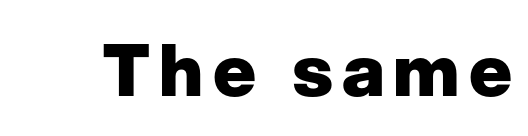
The image shows 72 px heavy sans-serif type, upright; set not underlined; low stroke contrast and a medium x-height.
